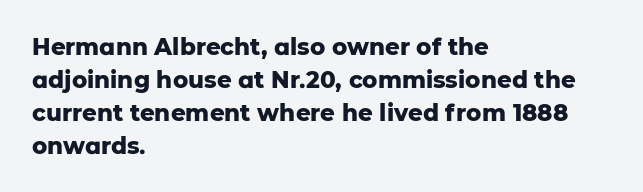
The gaps between neighbouring characters are ordinary and unremarkable. A dark, heavy texture on the line: the type is bold. Leftover space on each line is placed entirely after the last word. Reading down the column, the eye jumps a familiar distance to each next line. This is the regular roman posture of the typeface.
